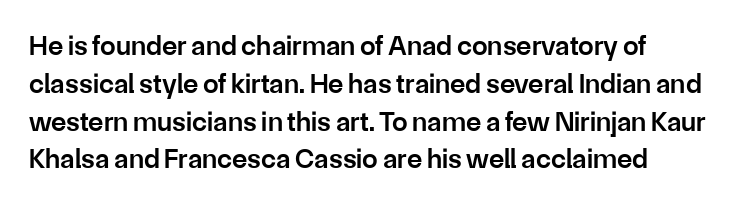
The image shows 28 px semibold sans-serif type, upright; set left-aligned, normal line spacing (1.35x), normal letter spacing, not underlined; low stroke contrast and a medium x-height.
